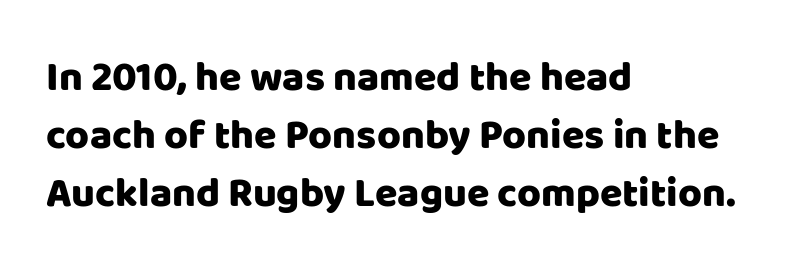
Q: Is the text italic (slanted)? A: No, it is upright.
Q: Is the typeface a serif or a sans-serif typeface? A: Sans-serif.
Q: Is the text underlined? A: No.
Q: How is the paragraph aligned? A: Left-aligned.
Q: Is the spacing between letters normal or unusually wide? A: Normal.
Q: Is the spacing between lines tight, normal or loose? A: Normal.
Q: Width (condensed, normal, or wide)? A: Normal.
Q: Stroke contrast? A: Low.
Q: x-height? A: Large.
Q: Monospaced? A: No.
